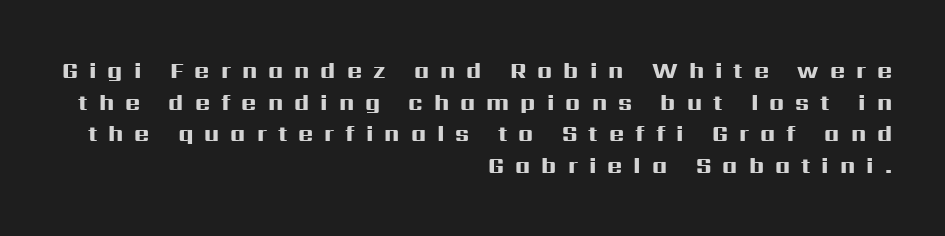
Q: Is the text bold? A: Yes.
Q: Is the text italic (slanted)? A: No, it is upright.
Q: Is the text underlined? A: No.
Q: How is the paragraph aligned? A: Right-aligned.
Q: Is the spacing between letters normal or unusually wide? A: Unusually wide.
Q: Is the spacing between lines tight, normal or loose? A: Normal.
